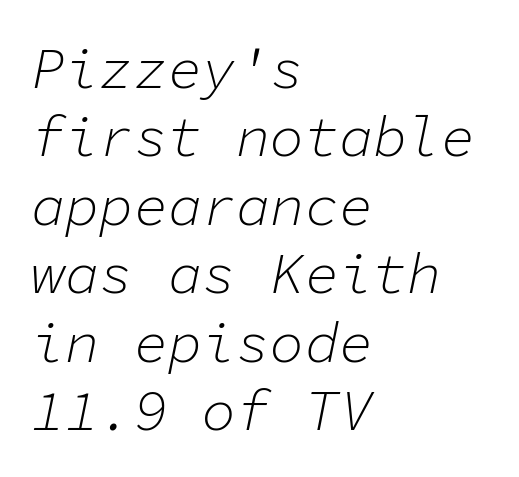
The image shows 57 px light type, italic (leaning right), monospaced; set left-aligned, line spacing 1.2x, normal letter spacing, not underlined; low stroke contrast and a medium x-height.
